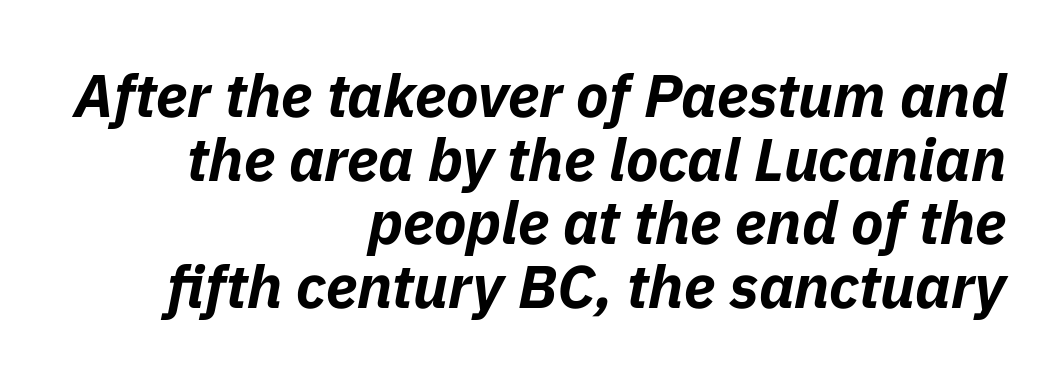
Typographic density is high because the face is bold. Italic? Definitely — the glyphs are oblique. The rendering keeps characters at their native spacing. Clear beneath every line of the passage. Caption: multi-line text, flush right, ragged left. Baseline-to-baseline distance is barely more than the letter height.
